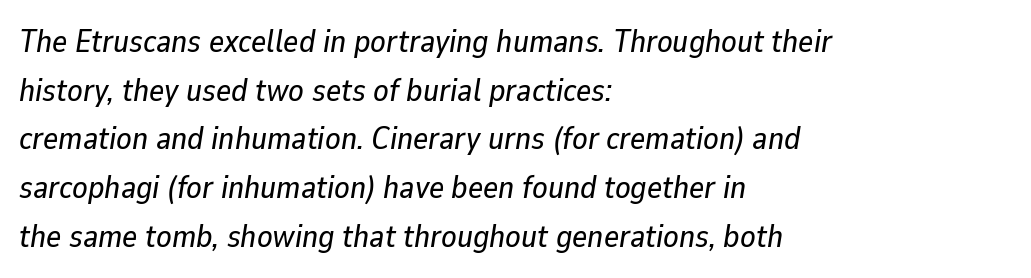
{"italic": "yes", "lean": "right", "slant_degrees": 9, "width": "normal", "stroke_contrast": "low", "x_height": "medium", "monospaced": "no", "underline": "no", "align": "left", "line_spacing": "normal", "line_spacing_ratio": 1.52, "letter_spacing": "normal", "letter_spacing_em": 0.0, "glyph_px": 32}
